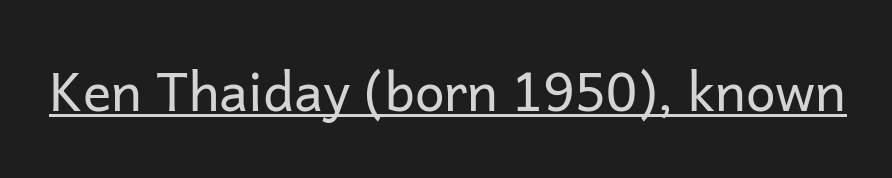
The image shows 53 px regular-weight sans-serif type, upright; set normal letter spacing, underlined; low stroke contrast and a medium x-height.
